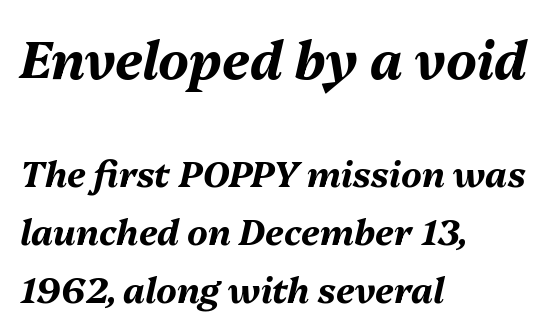
Q: Is the text bold? A: Yes.
Q: Is the text italic (slanted)? A: Yes, it leans right by about 13 degrees.
Q: Is the text underlined? A: No.
Q: How is the paragraph aligned? A: Left-aligned.
Q: Is the spacing between letters normal or unusually wide? A: Normal.
Q: Is the spacing between lines tight, normal or loose? A: Normal.
Q: Which block of text is set in a larger size, the first (top) or the second (bottom)? A: The first (top) one.
Q: Width (condensed, normal, or wide)? A: Normal.
Q: Stroke contrast? A: Medium.
Q: x-height? A: Medium.
Q: Monospaced? A: No.
